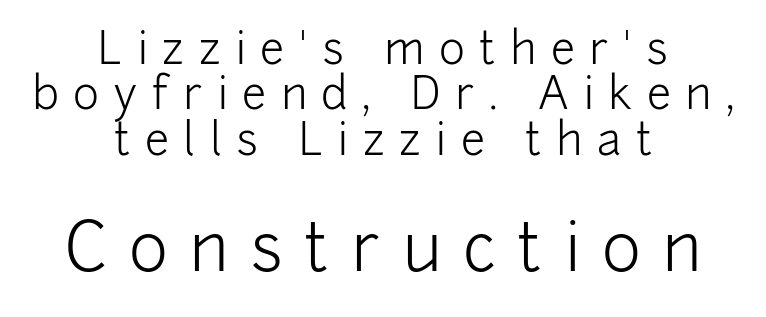
The image shows 66 px light sans-serif type, upright; set centered, tight line spacing (1.03x), unusually wide letter spacing (+0.33 em), not underlined; the second (bottom) block is 1.5x larger; low stroke contrast and a medium x-height.
